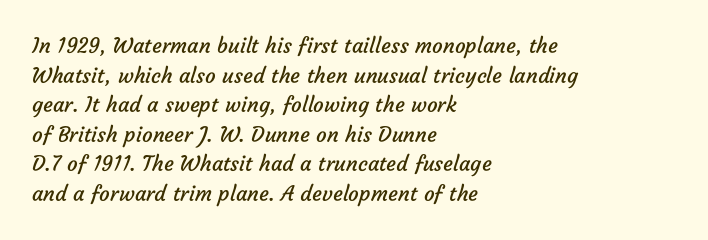
{"bold": "no", "underline": "no", "align": "left", "line_spacing": "normal", "line_spacing_ratio": 1.41, "letter_spacing": "normal", "letter_spacing_em": 0.0, "glyph_px": 21}
